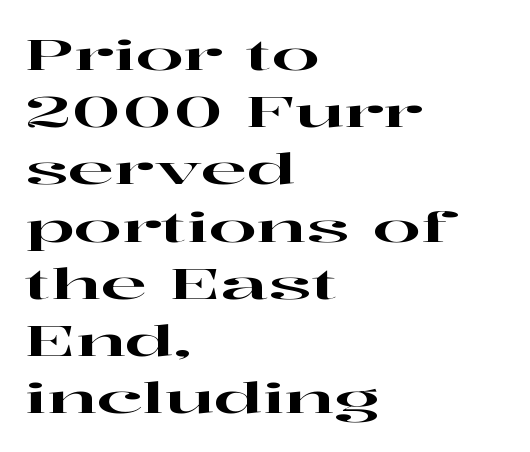
{"serif": "yes", "italic": "no", "width": "wide", "stroke_contrast": "high", "x_height": "medium", "monospaced": "no", "underline": "no", "align": "left", "line_spacing": "normal", "line_spacing_ratio": 1.33, "letter_spacing": "normal", "letter_spacing_em": 0.0, "glyph_px": 43}
